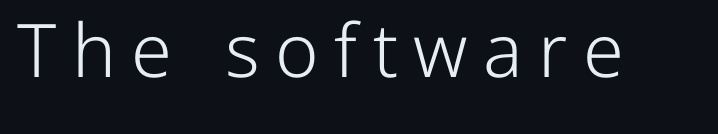
Students, note that the glyphs here are deliberately spaced far apart. If you drew a line through each stem, it would be perfectly vertical. Note the varied advance widths — an 'i' is clearly narrower than an 'm'. The baseline area is clear.
